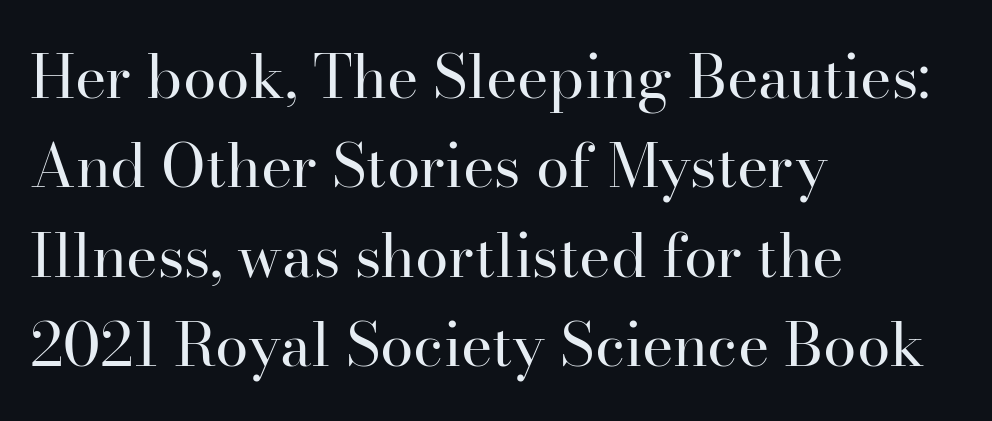
Q: Is the text bold? A: No.
Q: Is the text italic (slanted)? A: No, it is upright.
Q: Is the typeface a serif or a sans-serif typeface? A: Serif.
Q: Is the text underlined? A: No.
Q: How is the paragraph aligned? A: Left-aligned.
Q: Is the spacing between letters normal or unusually wide? A: Normal.
Q: Is the spacing between lines tight, normal or loose? A: Normal.
Q: Width (condensed, normal, or wide)? A: Normal.
Q: Stroke contrast? A: High.
Q: x-height? A: Small.
Q: Monospaced? A: No.
